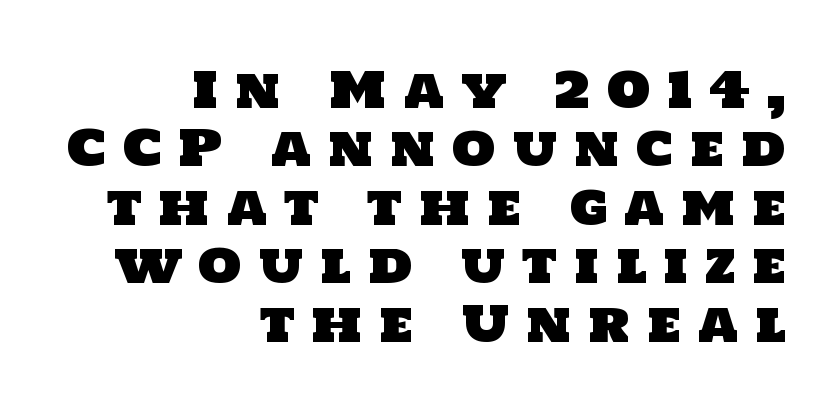
The rendering inserts visible extra space after every character. The setting favours the right margin, as signatures and pull-quotes sometimes do. The passage shown is typed in a proportional face where columns would drift. What kind of face is this? One without serifs — a sans. Honestly, there is no underline to notice here at all.
